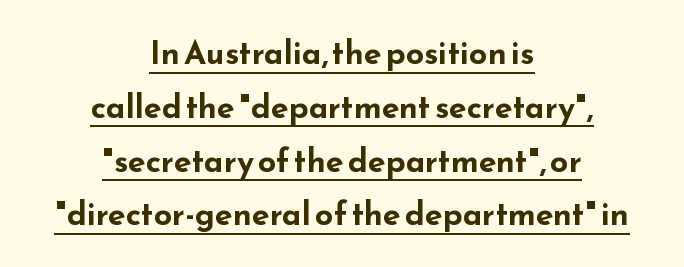
The passage is arranged like a title page — every line centered. Quick note: underline on. Type style note: lacks serifs. Posture: straight, roman, zero tilt. The letters advance in unequal steps, a hallmark of proportional type. Does the weight exceed regular? Yes, all the way to bold.
